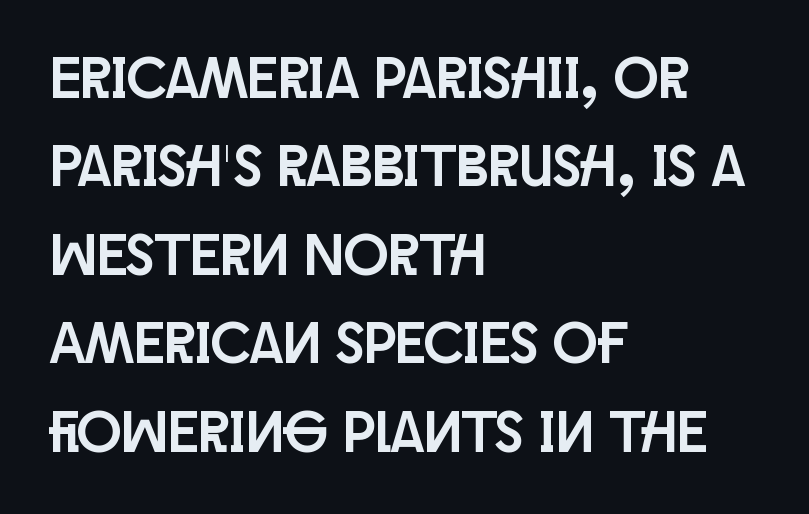
Q: Is the text italic (slanted)? A: No, it is upright.
Q: Is the typeface a serif or a sans-serif typeface? A: Sans-serif.
Q: Is the text underlined? A: No.
Q: How is the paragraph aligned? A: Left-aligned.
Q: Is the spacing between letters normal or unusually wide? A: Normal.
Q: Is the spacing between lines tight, normal or loose? A: Normal.
Q: Width (condensed, normal, or wide)? A: Condensed.
Q: Stroke contrast? A: Low.
Q: x-height? A: Large.
Q: Monospaced? A: No.
